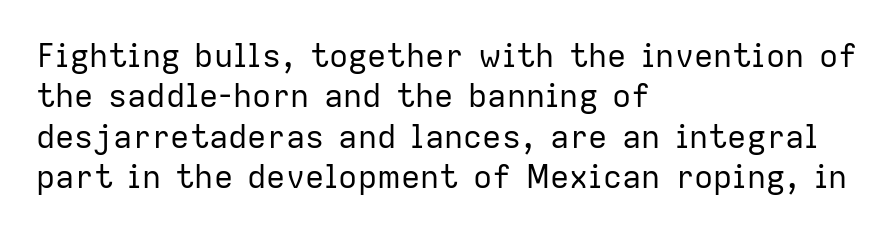
{"serif": "no", "italic": "no", "bold": "no", "weight": "regular", "width": "normal", "stroke_contrast": "low", "x_height": "medium", "monospaced": "no", "underline": "no", "align": "left", "line_spacing": "normal", "line_spacing_ratio": 1.26, "letter_spacing": "normal", "letter_spacing_em": 0.0, "glyph_px": 32}
